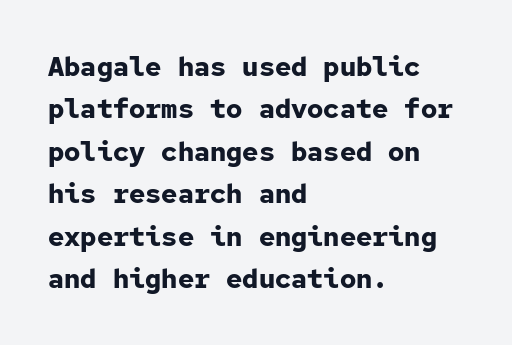
The image shows 27 px bold type, upright; set left-aligned, normal line spacing (1.57x), normal letter spacing, not underlined.
